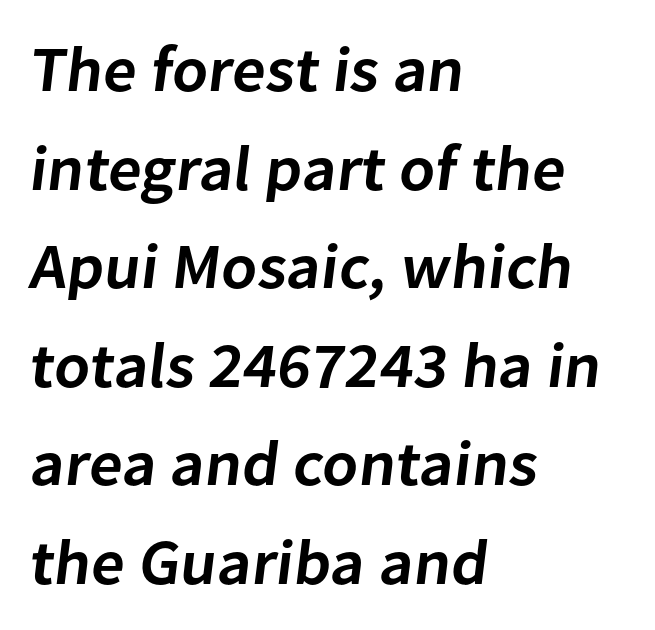
Q: Is the text bold? A: Semi-bold.
Q: Is the typeface a serif or a sans-serif typeface? A: Sans-serif.
Q: Is the text underlined? A: No.
Q: How is the paragraph aligned? A: Left-aligned.
Q: Is the spacing between letters normal or unusually wide? A: Normal.
Q: Is the spacing between lines tight, normal or loose? A: Normal.
Q: Width (condensed, normal, or wide)? A: Normal.
Q: Stroke contrast? A: Low.
Q: x-height? A: Medium.
Q: Monospaced? A: No.
